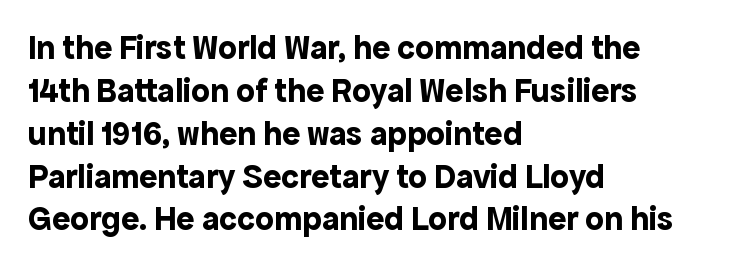
The image shows 34 px bold sans-serif type, upright; set left-aligned, normal line spacing (1.26x), normal letter spacing, not underlined; a medium x-height.
